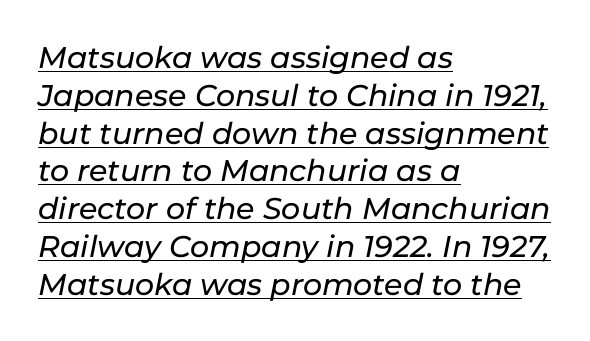
The image shows 30 px text type, italic (leaning right); set left-aligned, normal line spacing (1.26x), normal letter spacing, underlined; low stroke contrast and a medium x-height.
